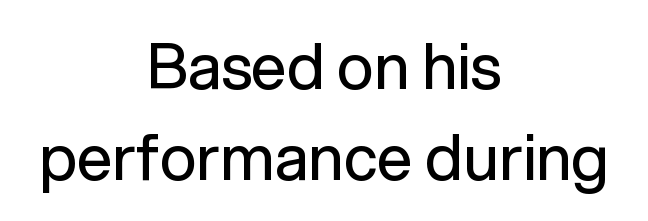
Q: Is the text bold? A: No.
Q: Is the text italic (slanted)? A: No, it is upright.
Q: Is the typeface a serif or a sans-serif typeface? A: Sans-serif.
Q: Is the text underlined? A: No.
Q: How is the paragraph aligned? A: Centered.
Q: Is the spacing between letters normal or unusually wide? A: Normal.
Q: Is the spacing between lines tight, normal or loose? A: Normal.
Q: Width (condensed, normal, or wide)? A: Normal.
Q: Stroke contrast? A: Low.
Q: x-height? A: Medium.
Q: Monospaced? A: No.
